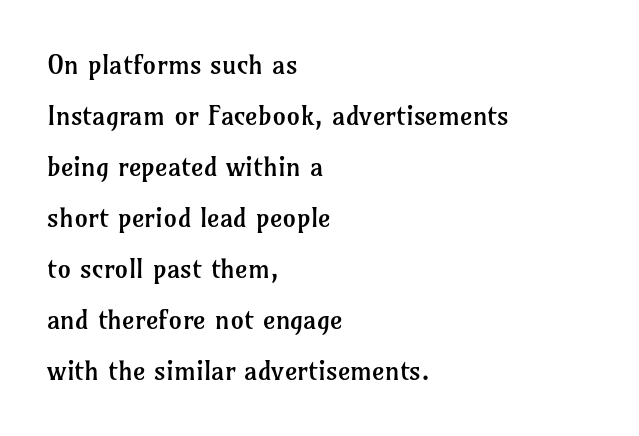
The image shows 27 px text type, upright; set left-aligned, line spacing 1.89x, normal letter spacing, not underlined.
